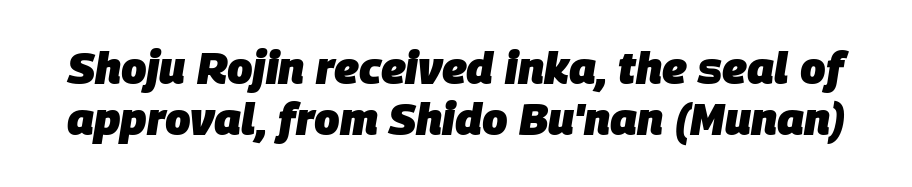
Q: Is the text bold? A: Yes.
Q: Is the text italic (slanted)? A: Yes, it leans right by about 9 degrees.
Q: Is the text underlined? A: No.
Q: Is the spacing between letters normal or unusually wide? A: Normal.
Q: Is the spacing between lines tight, normal or loose? A: Tight.
Q: Width (condensed, normal, or wide)? A: Normal.
Q: Stroke contrast? A: Low.
Q: x-height? A: Large.
Q: Monospaced? A: No.
